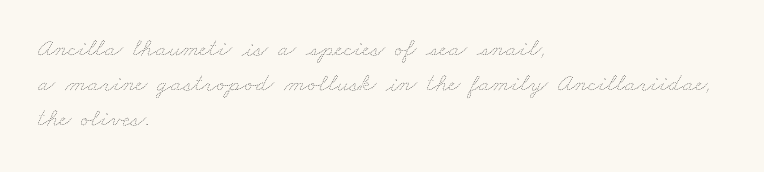
Q: Is the text bold? A: No.
Q: Is the text underlined? A: No.
Q: How is the paragraph aligned? A: Left-aligned.
Q: Is the spacing between letters normal or unusually wide? A: Normal.
Q: Is the spacing between lines tight, normal or loose? A: Normal.
